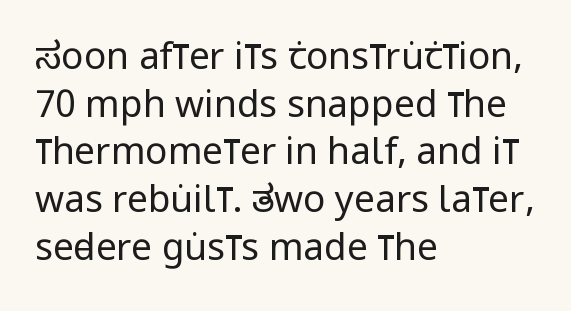
Q: Is the text bold? A: No.
Q: Is the text italic (slanted)? A: No, it is upright.
Q: Is the typeface a serif or a sans-serif typeface? A: Sans-serif.
Q: Is the text underlined? A: No.
Q: How is the paragraph aligned? A: Left-aligned.
Q: Is the spacing between letters normal or unusually wide? A: Normal.
Q: Is the spacing between lines tight, normal or loose? A: Normal.
Q: Width (condensed, normal, or wide)? A: Condensed.
Q: Stroke contrast? A: Low.
Q: x-height? A: Large.
Q: Monospaced? A: No.
